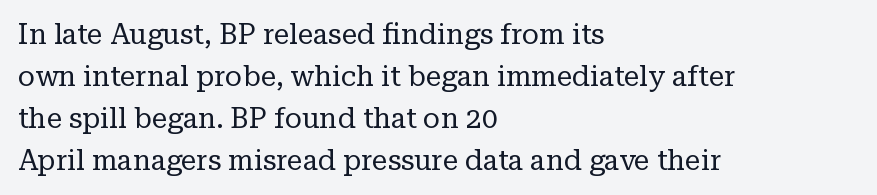
Q: Is the text bold? A: No.
Q: Is the text italic (slanted)? A: No, it is upright.
Q: Is the typeface a serif or a sans-serif typeface? A: Serif.
Q: Is the text underlined? A: No.
Q: How is the paragraph aligned? A: Left-aligned.
Q: Is the spacing between letters normal or unusually wide? A: Normal.
Q: Is the spacing between lines tight, normal or loose? A: Normal.
Q: Width (condensed, normal, or wide)? A: Normal.
Q: Stroke contrast? A: Low.
Q: x-height? A: Medium.
Q: Monospaced? A: No.
